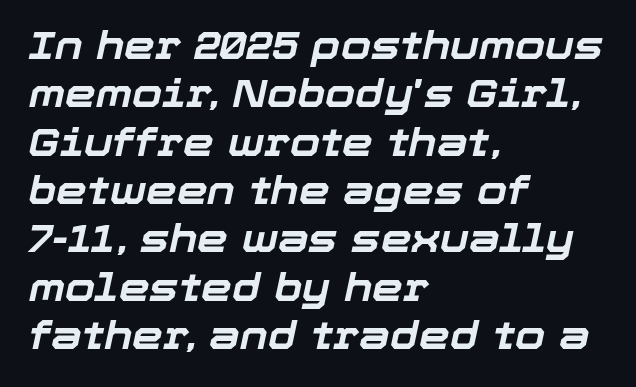
{"italic": "yes", "lean": "right", "slant_degrees": 12, "bold": "yes", "weight": "bold", "width": "normal", "stroke_contrast": "low", "x_height": "medium", "monospaced": "no", "underline": "no", "align": "left", "line_spacing_ratio": 1.24, "letter_spacing": "normal", "letter_spacing_em": 0.0, "glyph_px": 39}
